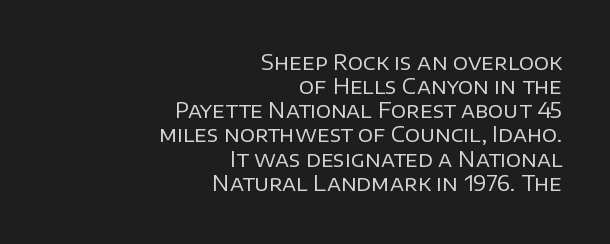
The image shows 21 px text type, upright; set right-aligned, tight line spacing (1.15x), normal letter spacing, not underlined.
